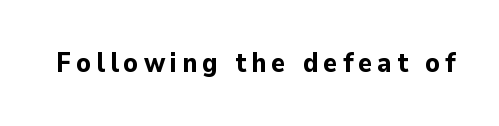
The lettering holds an erect, upright posture throughout. Check the space under the baseline: it is left empty. Does the weight exceed regular? Yes, all the way to bold.
